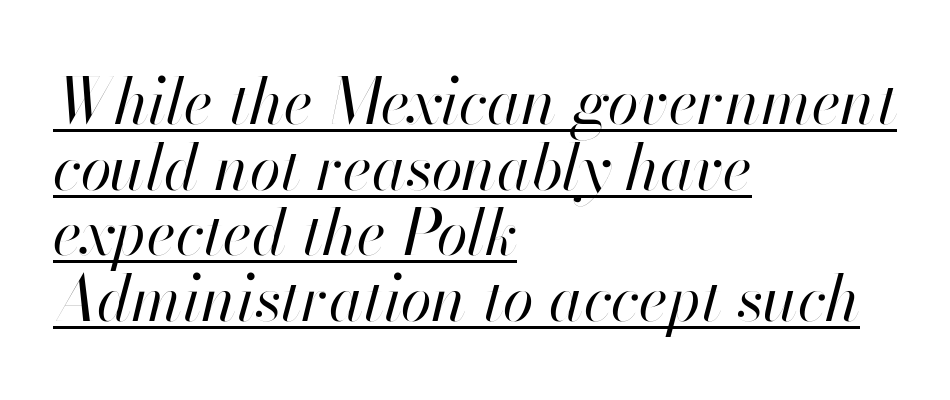
Think standard paragraph weight, or any step lighter than that. Does extra space separate the letters? No, they use regular spacing. There's an unmistakable incline to the writing here. How would I describe the line gaps? Narrow and economical.
